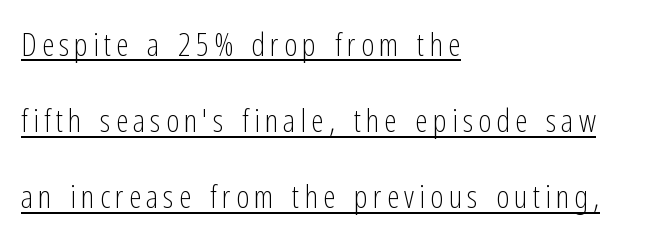
Q: Is the text bold? A: No.
Q: Is the text italic (slanted)? A: No, it is upright.
Q: Is the typeface a serif or a sans-serif typeface? A: Sans-serif.
Q: Is the text underlined? A: Yes.
Q: How is the paragraph aligned? A: Left-aligned.
Q: Is the spacing between lines tight, normal or loose? A: Loose.
Q: Width (condensed, normal, or wide)? A: Condensed.
Q: Stroke contrast? A: Low.
Q: x-height? A: Medium.
Q: Monospaced? A: No.
